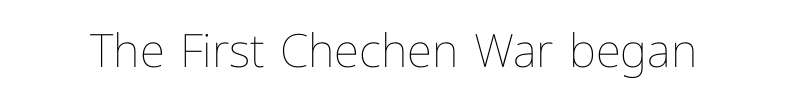
{"italic": "no", "bold": "no", "weight": "thin", "width": "normal", "stroke_contrast": "low", "x_height": "medium", "monospaced": "no", "underline": "no", "letter_spacing": "normal", "letter_spacing_em": 0.0, "glyph_px": 46}
